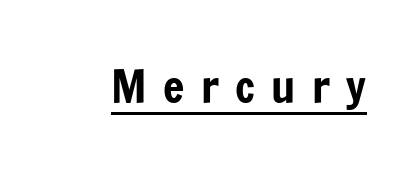
The image shows 45 px condensed sans-serif type, upright; set unusually wide letter spacing (+0.36 em), underlined; low stroke contrast and a medium x-height.
